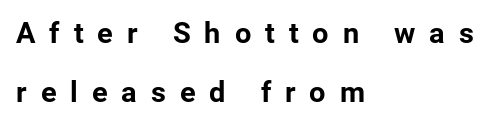
The image shows 29 px bold sans-serif type, upright; set left-aligned, loose line spacing (2.05x), unusually wide letter spacing (+0.48 em), not underlined; low stroke contrast and a medium x-height.
